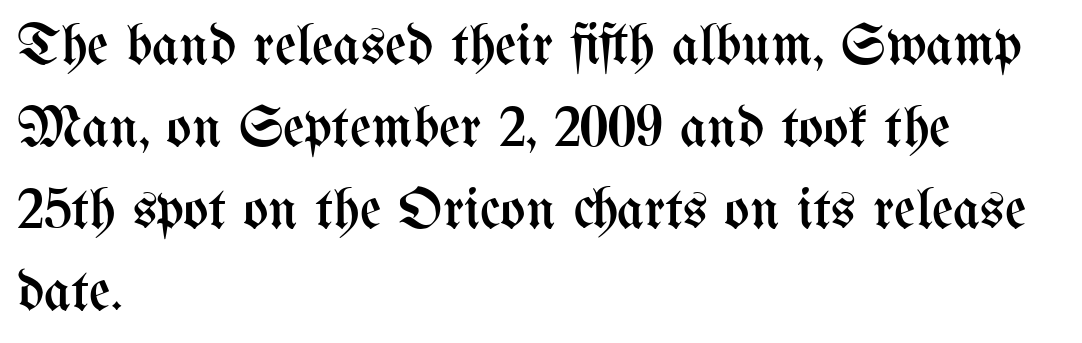
{"italic": "no", "bold": "no", "weight": "regular", "width": "condensed", "stroke_contrast": "medium", "x_height": "medium", "monospaced": "no", "underline": "no", "align": "left", "line_spacing": "normal", "line_spacing_ratio": 1.39, "letter_spacing": "normal", "letter_spacing_em": 0.0, "glyph_px": 59}
